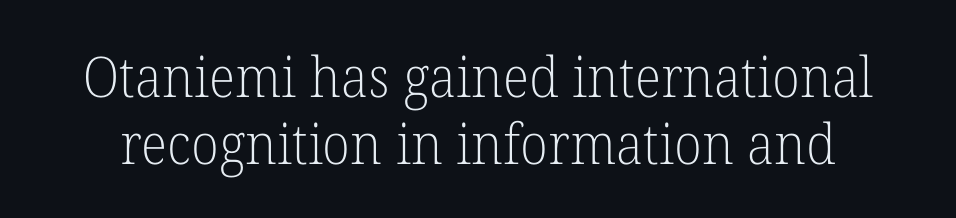
Character widths vary here, with narrow letters taking less room than wide ones. This reads as an unemphasized weight, regular at the heaviest. The passage shown is not underscored anywhere. To sum up the face: it has serifs. You could call the tracking neutral — neither tight nor loose.
